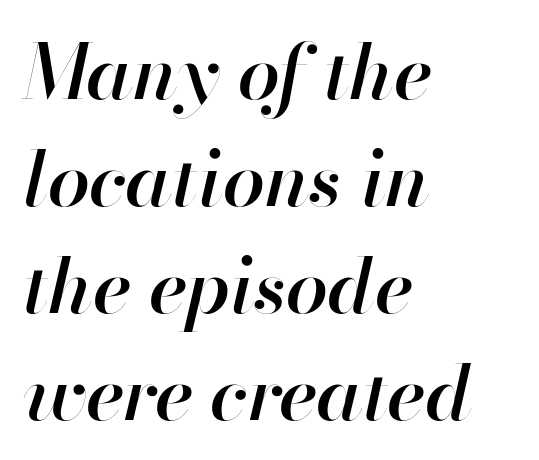
The image shows 76 px semibold type, italic (leaning right); set left-aligned, normal line spacing (1.41x), normal letter spacing, not underlined; high stroke contrast and a small x-height.
